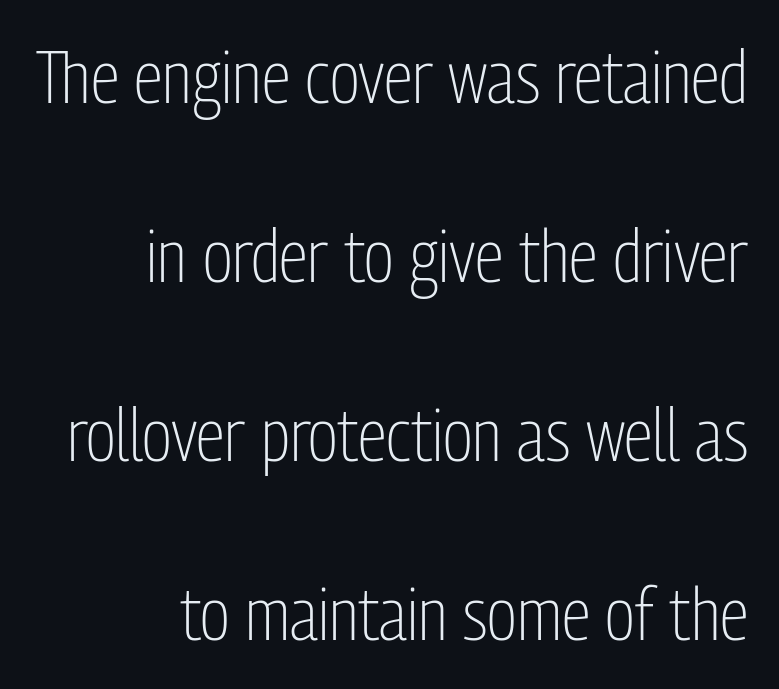
Each word holds together tightly as a unit, with standard inter-letter gaps. These lines stand farther apart than default settings would place them. The passage shown is not underscored anywhere. Do the characters align in a grid? No, the font is proportional.
